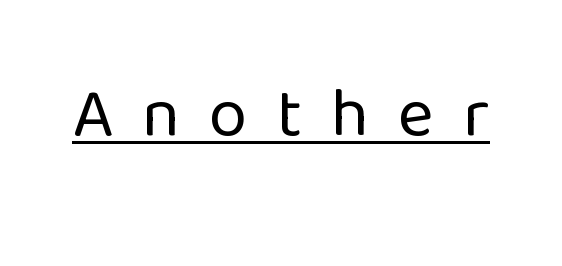
Q: Is the text bold? A: No.
Q: Is the text italic (slanted)? A: No, it is upright.
Q: Is the typeface a serif or a sans-serif typeface? A: Sans-serif.
Q: Is the text underlined? A: Yes.
Q: Is the spacing between letters normal or unusually wide? A: Unusually wide.
Q: Width (condensed, normal, or wide)? A: Normal.
Q: Stroke contrast? A: Low.
Q: x-height? A: Medium.
Q: Monospaced? A: No.
